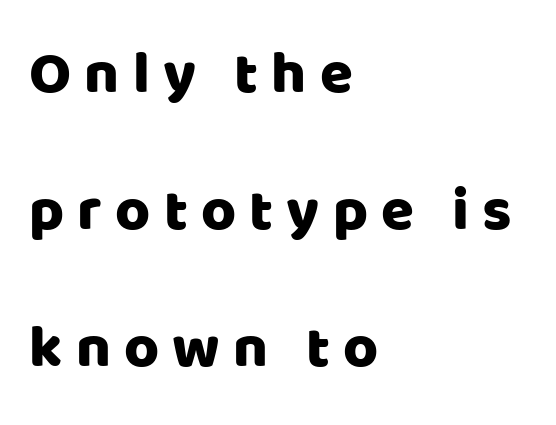
Is this a sans? Yes — the strokes have no serifs. The font's upright variant was chosen for this text. Spacing verdict: proportional, widths tailored to each character. The rendering anchors every line to the left-hand side. Caption: expanded tracking, letters set apart. Notice the wide empty band between every row — that's loose leading.
